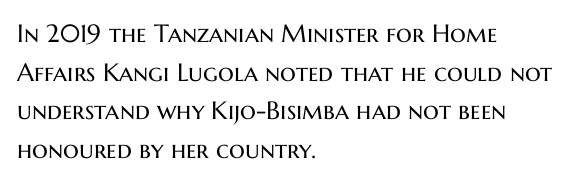
The image shows 25 px text type, upright; set left-aligned, normal line spacing (1.55x), normal letter spacing, not underlined.
